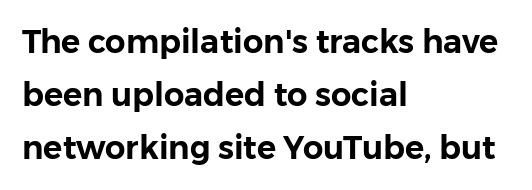
The image shows 32 px sans-serif type, upright; set left-aligned, normal line spacing (1.65x), normal letter spacing, not underlined; low stroke contrast and a medium x-height.
